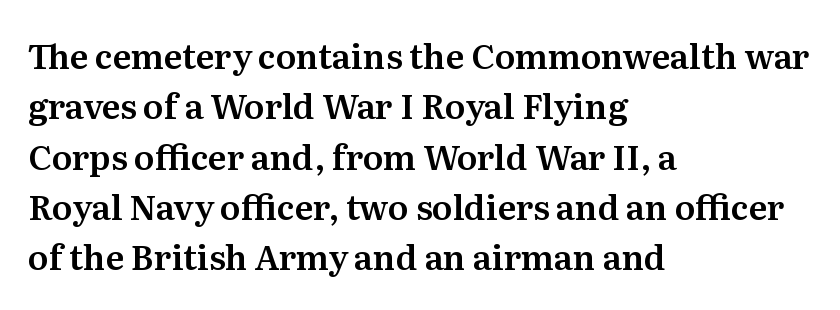
The image shows 34 px serif type, upright; set left-aligned, normal line spacing (1.48x), normal letter spacing, not underlined; medium stroke contrast and a medium x-height.
